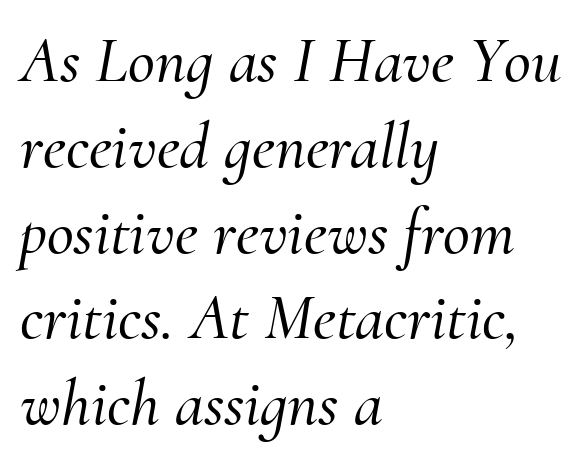
Unmarked baselines from the first word to the last. Emphasis-style slanted type is in use. The letters advance in unequal steps, a hallmark of proportional type. Whoever set this chose a conventional vertical rhythm. Left-aligned paragraph, ragged on the right.
